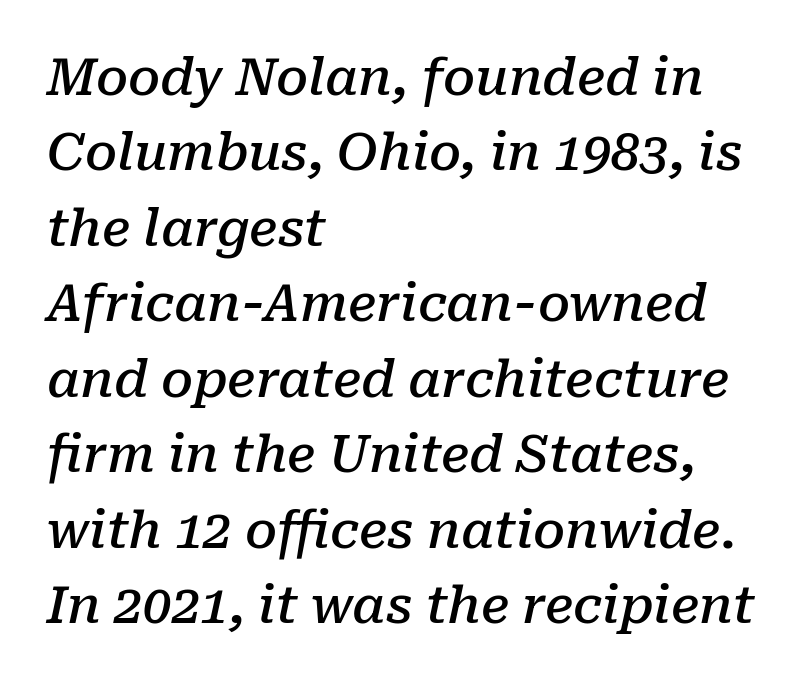
{"serif": "yes", "italic": "yes", "lean": "right", "slant_degrees": 10, "bold": "semi", "weight": "semibold", "width": "normal", "stroke_contrast": "low", "x_height": "medium", "monospaced": "no", "underline": "no", "align": "left", "line_spacing": "normal", "line_spacing_ratio": 1.48, "letter_spacing": "normal", "letter_spacing_em": 0.0, "glyph_px": 51}
